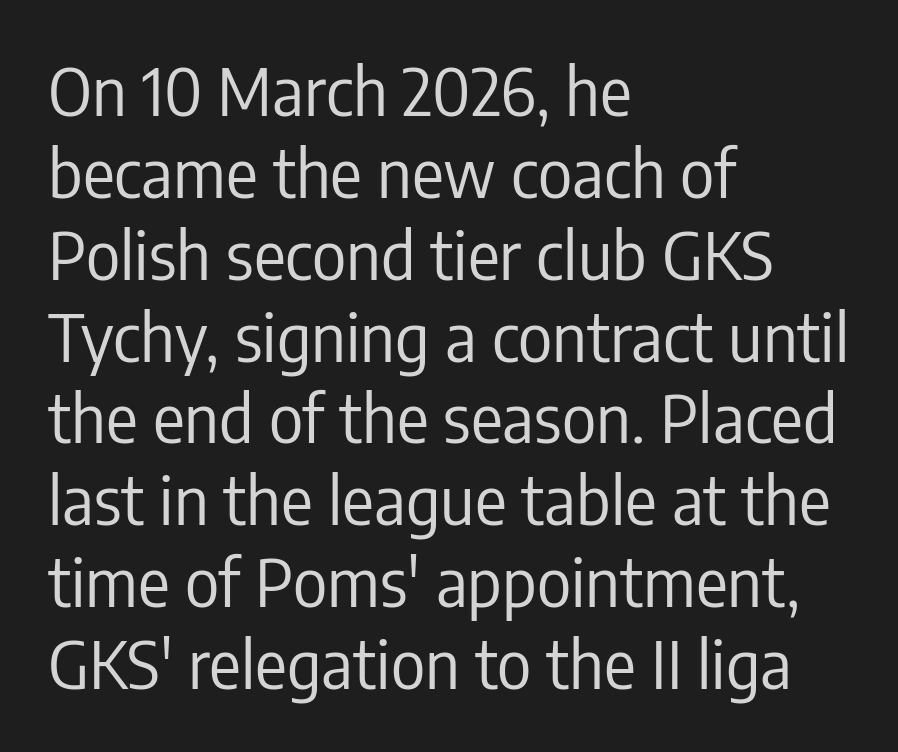
Spacing between characters is what you'd get straight out of the box. Horizontal alignment here is leftward, the default for most running prose. Character widths vary here, with narrow letters taking less room than wide ones. The font is comparable to plain body text, perhaps lighter. Bare-footed words on every line. Examine the stroke ends and you'll find no serifs.
